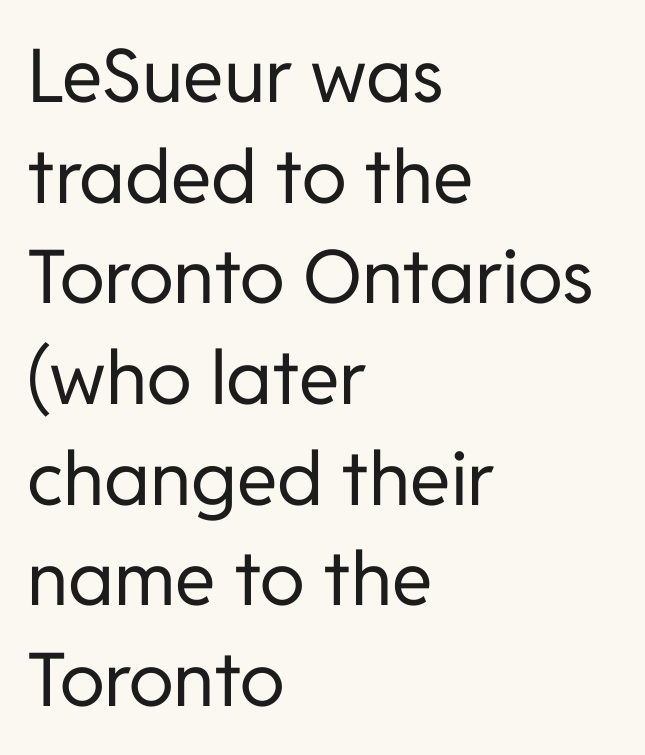
{"serif": "no", "italic": "no", "bold": "no", "weight": "regular", "width": "normal", "stroke_contrast": "low", "x_height": "medium", "monospaced": "no", "underline": "no", "align": "left", "line_spacing": "normal", "line_spacing_ratio": 1.36, "letter_spacing": "normal", "letter_spacing_em": 0.0, "glyph_px": 74}
